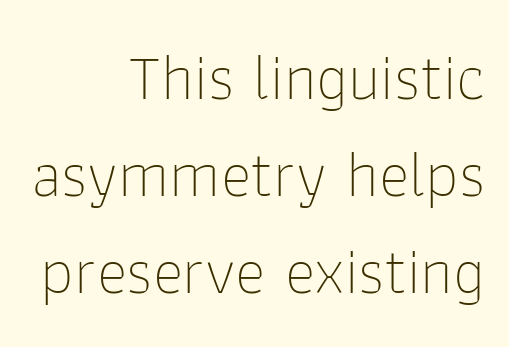
{"serif": "no", "italic": "no", "bold": "no", "weight": "thin", "width": "normal", "stroke_contrast": "low", "x_height": "medium", "monospaced": "no", "underline": "no", "align": "right", "line_spacing": "normal", "line_spacing_ratio": 1.49, "letter_spacing": "normal", "letter_spacing_em": 0.0, "glyph_px": 65}
